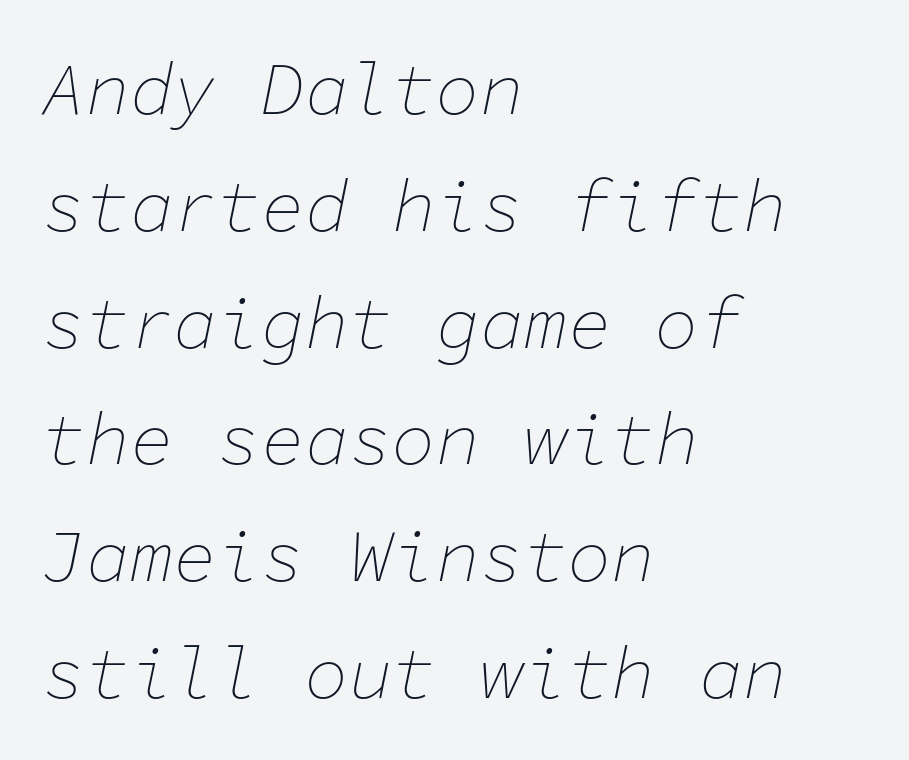
Q: Is the text bold? A: No.
Q: Is the text italic (slanted)? A: Yes, it leans right by about 11 degrees.
Q: Is the text underlined? A: No.
Q: How is the paragraph aligned? A: Left-aligned.
Q: Is the spacing between letters normal or unusually wide? A: Normal.
Q: Is the spacing between lines tight, normal or loose? A: Normal.
Q: Width (condensed, normal, or wide)? A: Normal.
Q: Stroke contrast? A: Low.
Q: x-height? A: Medium.
Q: Monospaced? A: Yes.
